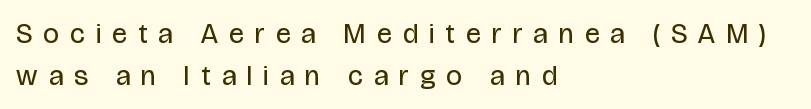
Note: no serifs on the glyphs. Nobody drew a line under any word here. This sample uses an upright cut, with every glyph sitting square on the baseline. No chunkiness to these letters — they're not bold. Do the characters align in a grid? No, the font is proportional. Is the block centered? No — it sits flush against the left margin.
